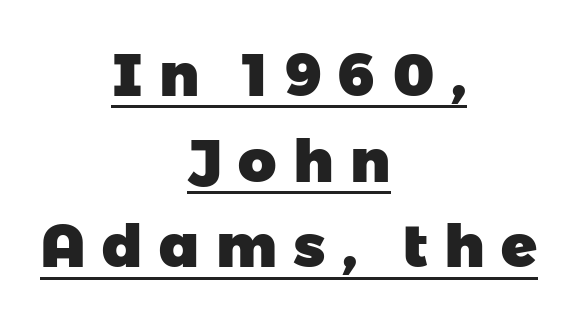
The image shows 59 px heavy sans-serif type; set centered, normal line spacing (1.45x), unusually wide letter spacing (+0.28 em), underlined; low stroke contrast and a medium x-height.
